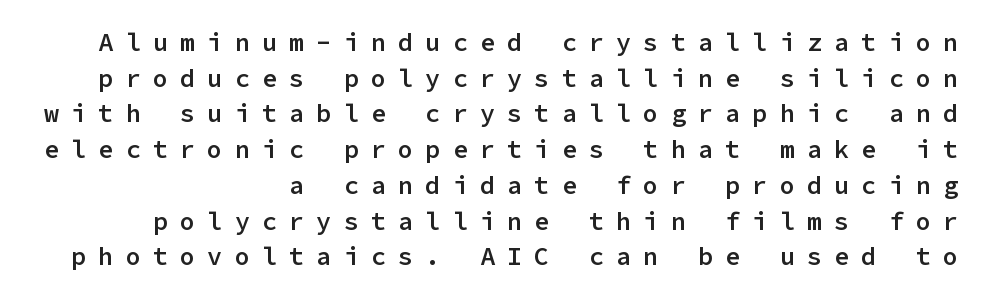
The image shows 25 px text type, upright; set right-aligned, normal line spacing (1.43x), unusually wide letter spacing (+0.49 em), not underlined.
